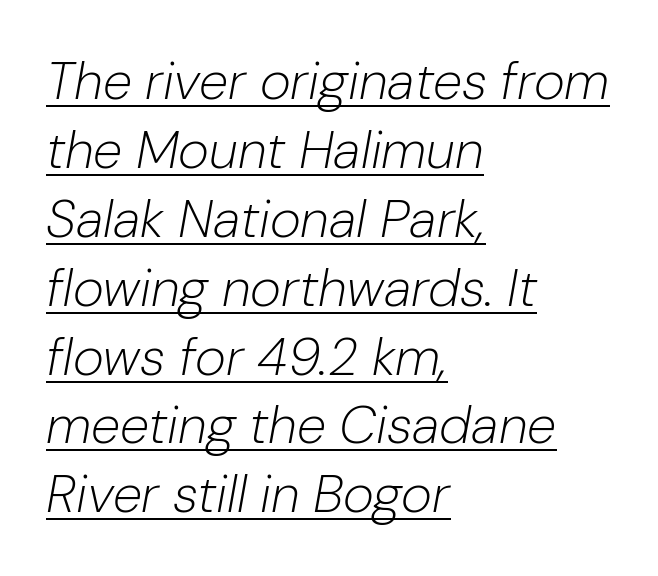
Would a proofreader flag this as italicized? Yes. One-word summary of the alignment: left. Regular leading. Looks like regular typesetting: each glyph gets only the width it needs.
